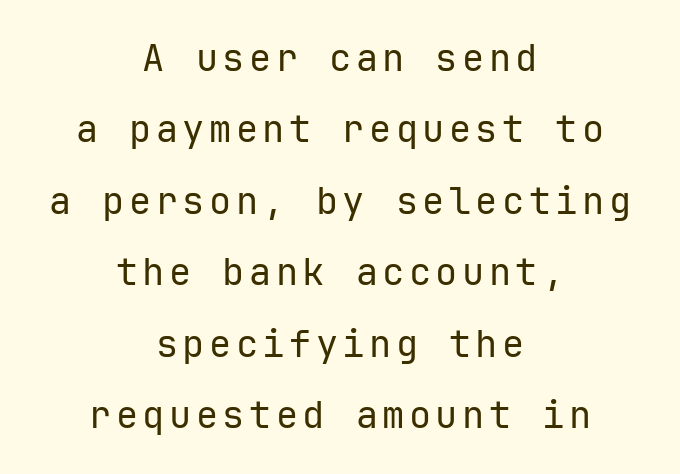
The image shows 37 px regular-weight sans-serif type, upright, monospaced; set centered, loose line spacing (1.93x), not underlined; low stroke contrast and a medium x-height.
